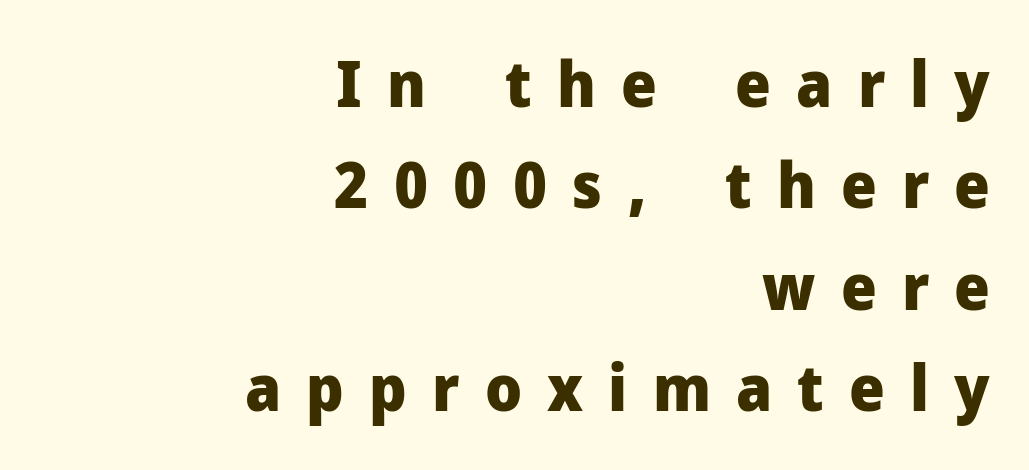
The rag falls on the left side of this text block. The area under the type is left untouched. Posture: vertical. Each glyph is drawn with heavy, bold strokes. A typesetter would call this leading conventional body-copy spacing. The line texture is sparse and dotted thanks to wide tracking.
